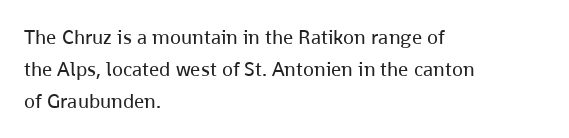
Q: Is the text bold? A: No.
Q: Is the text italic (slanted)? A: No, it is upright.
Q: Is the text underlined? A: No.
Q: How is the paragraph aligned? A: Left-aligned.
Q: Is the spacing between letters normal or unusually wide? A: Normal.
Q: Is the spacing between lines tight, normal or loose? A: Normal.
